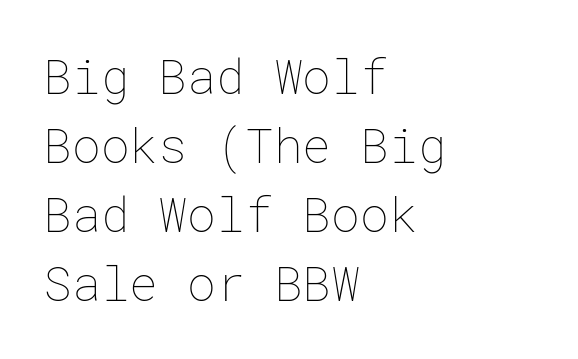
The image shows 48 px thin type, upright; set left-aligned, normal line spacing (1.44x), normal letter spacing, not underlined; low stroke contrast and a medium x-height.
